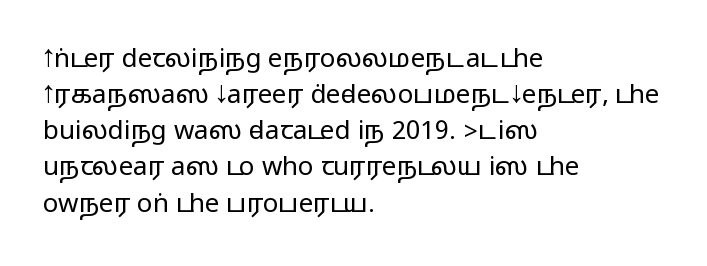
A typesetter would mark this as roman, not italic. Every row of glyphs begins at an identical x-position on the left. Descenders are the only things crossing below the line. Horizontal bands of white between lines are of average thickness.
